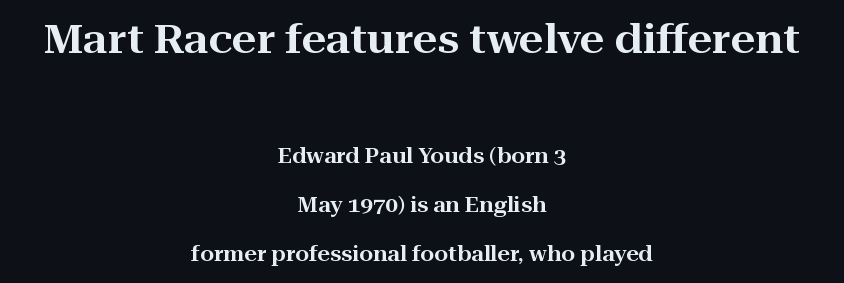
The image shows 39 px wide serif type, upright; set centered, loose line spacing (2.47x), normal letter spacing, not underlined; the first (top) block is 1.95x larger; high stroke contrast and a medium x-height.
